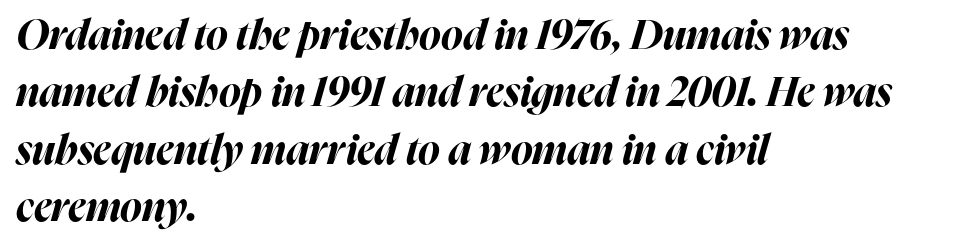
The image shows 41 px bold type, italic (leaning right); set left-aligned, normal line spacing (1.4x), normal letter spacing, not underlined; high stroke contrast and a medium x-height.
